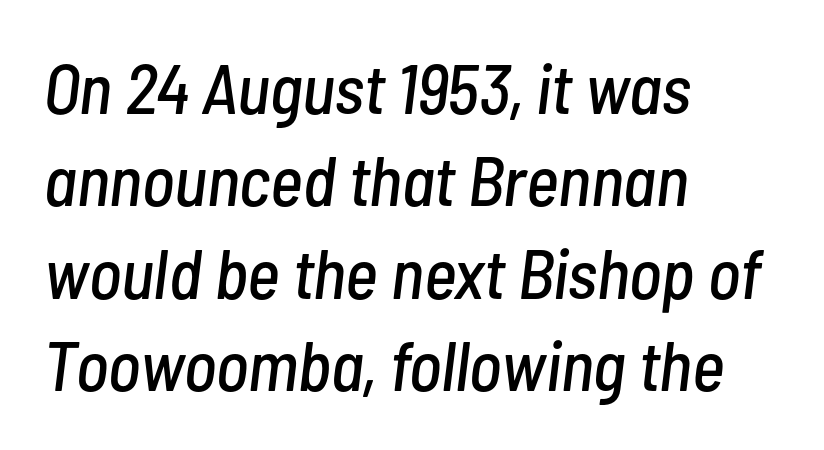
The glyphs look as if they've been sheared to an angle. Baseline-to-baseline distance is the conventional proportion of letter height. This sample is left-justified, so line endings fall wherever the words run out. What stands out about the letter spacing? Nothing — it is the standard amount.
